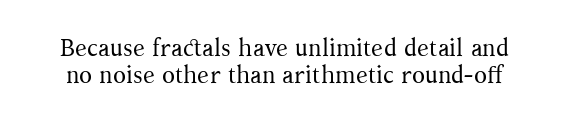
{"italic": "no", "bold": "no", "underline": "no", "line_spacing": "tight", "line_spacing_ratio": 1.11, "letter_spacing": "normal", "letter_spacing_em": 0.0, "glyph_px": 24}
